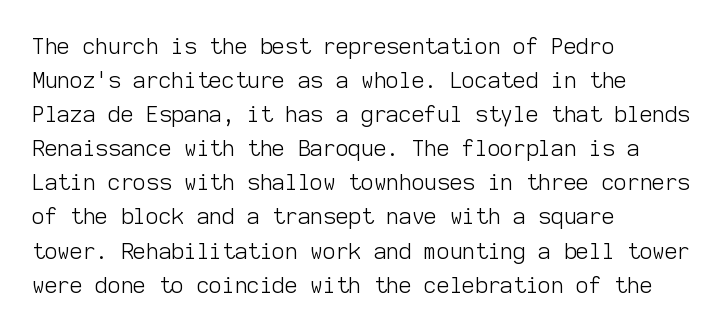
{"italic": "no", "bold": "no", "underline": "no", "align": "left", "line_spacing": "normal", "line_spacing_ratio": 1.55, "letter_spacing": "normal", "letter_spacing_em": 0.0, "glyph_px": 22}
